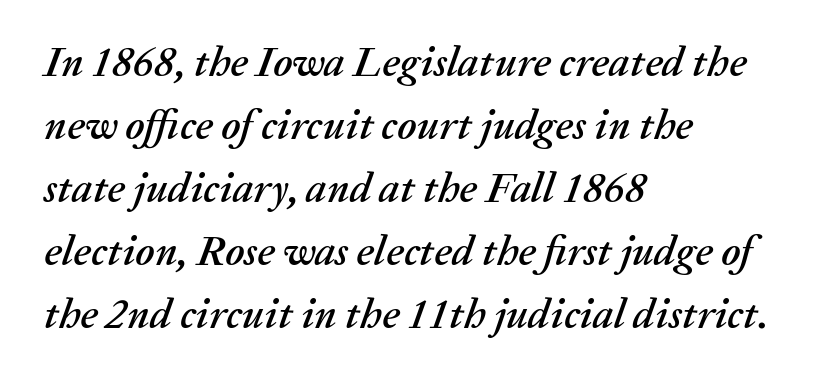
The image shows 42 px text type, italic (leaning right); set left-aligned, normal line spacing (1.5x), normal letter spacing, not underlined; medium stroke contrast and a medium x-height.
